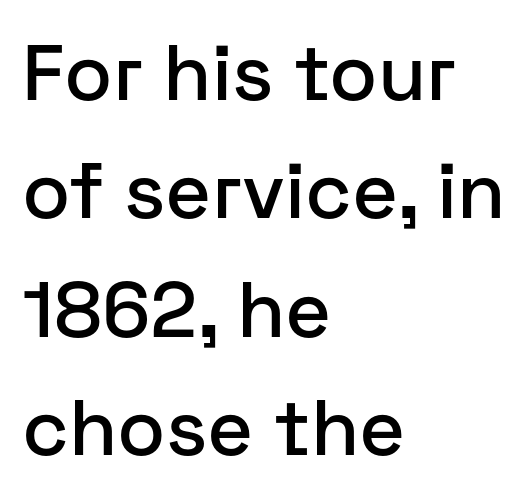
{"serif": "no", "italic": "no", "width": "normal", "stroke_contrast": "low", "x_height": "medium", "monospaced": "no", "underline": "no", "align": "left", "line_spacing": "normal", "line_spacing_ratio": 1.5, "letter_spacing": "normal", "letter_spacing_em": 0.0, "glyph_px": 79}
